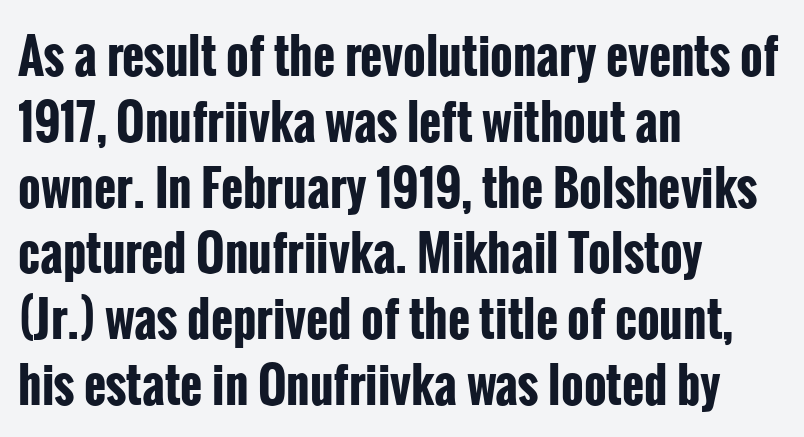
Q: Is the text bold? A: Yes.
Q: Is the text italic (slanted)? A: No, it is upright.
Q: Is the typeface a serif or a sans-serif typeface? A: Sans-serif.
Q: Is the text underlined? A: No.
Q: How is the paragraph aligned? A: Left-aligned.
Q: Is the spacing between letters normal or unusually wide? A: Normal.
Q: Is the spacing between lines tight, normal or loose? A: Normal.
Q: Width (condensed, normal, or wide)? A: Condensed.
Q: Stroke contrast? A: Low.
Q: x-height? A: Medium.
Q: Monospaced? A: No.
